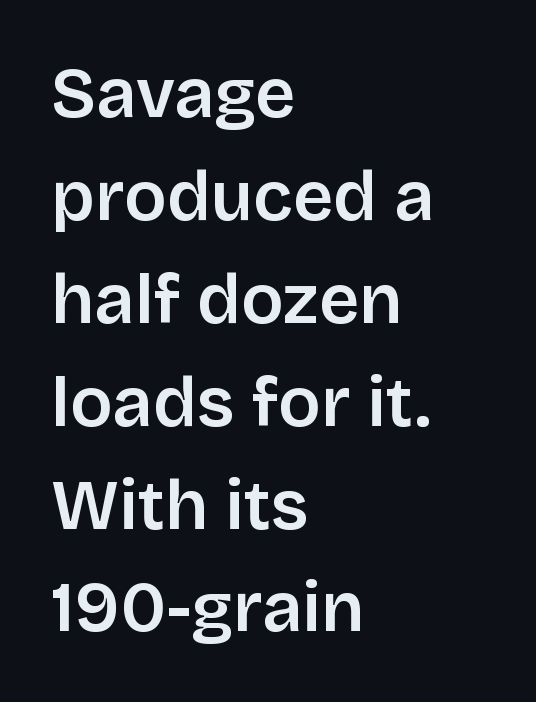
{"serif": "no", "italic": "no", "bold": "semi", "weight": "semibold", "width": "normal", "stroke_contrast": "low", "x_height": "large", "monospaced": "no", "underline": "no", "align": "left", "line_spacing": "normal", "line_spacing_ratio": 1.47, "letter_spacing": "normal", "letter_spacing_em": 0.0, "glyph_px": 70}
